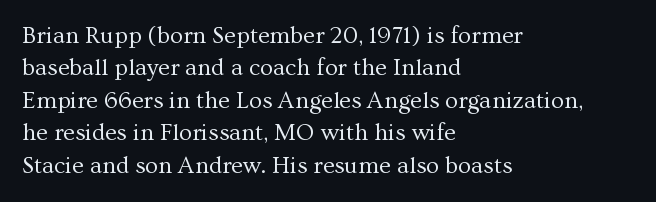
{"italic": "no", "bold": "no", "underline": "no", "align": "left", "line_spacing": "normal", "line_spacing_ratio": 1.35, "letter_spacing": "normal", "letter_spacing_em": 0.0, "glyph_px": 24}
